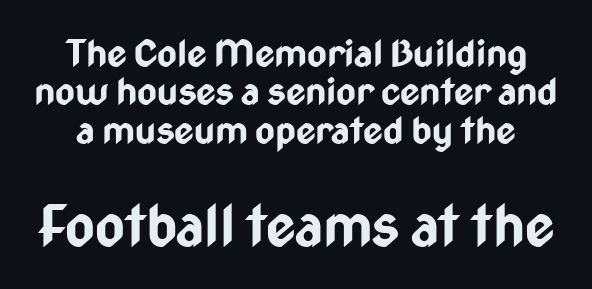
The image shows 57 px bold, condensed sans-serif type, upright; set tight line spacing (1.01x), normal letter spacing, not underlined; the second (bottom) block is 1.5x larger; low stroke contrast and a medium x-height.
